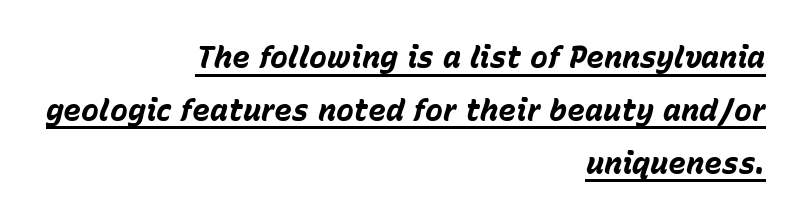
Q: Is the text bold? A: Yes.
Q: Is the text italic (slanted)? A: Yes, it leans right by about 15 degrees.
Q: Is the text underlined? A: Yes.
Q: How is the paragraph aligned? A: Right-aligned.
Q: Is the spacing between letters normal or unusually wide? A: Normal.
Q: Width (condensed, normal, or wide)? A: Normal.
Q: Stroke contrast? A: Low.
Q: x-height? A: Medium.
Q: Monospaced? A: No.
